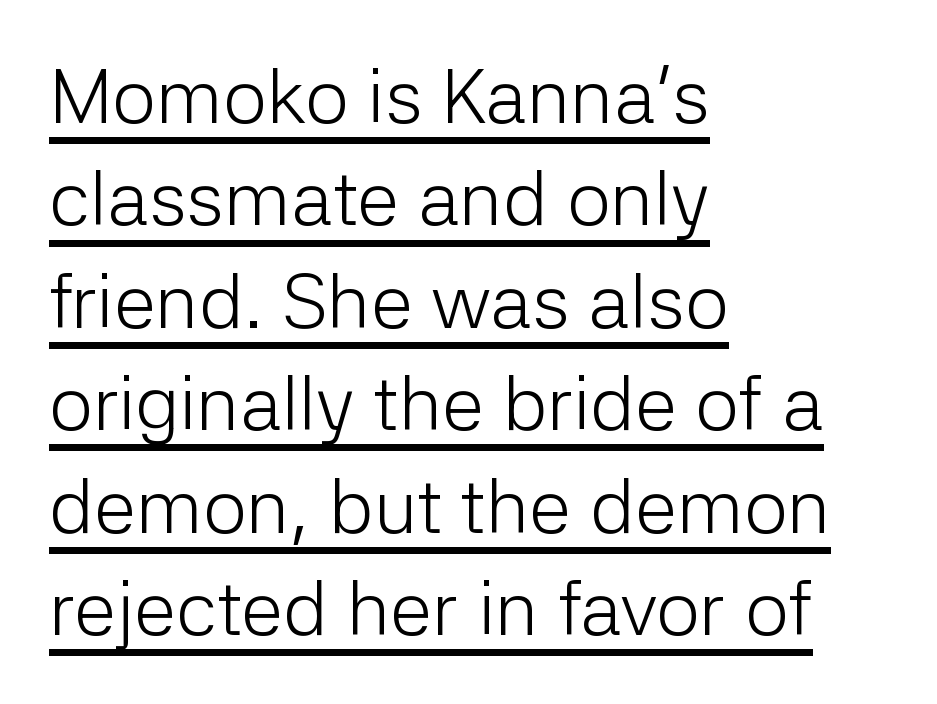
Do the characters align in a grid? No, the font is proportional. The lines sit at an ordinary, default distance from one another. Classification — sans serif. No letter is thick-stroked: the sample isn't bold. In terms of letterspacing, this is plain default setting. Line starts are locked; line ends wander.
